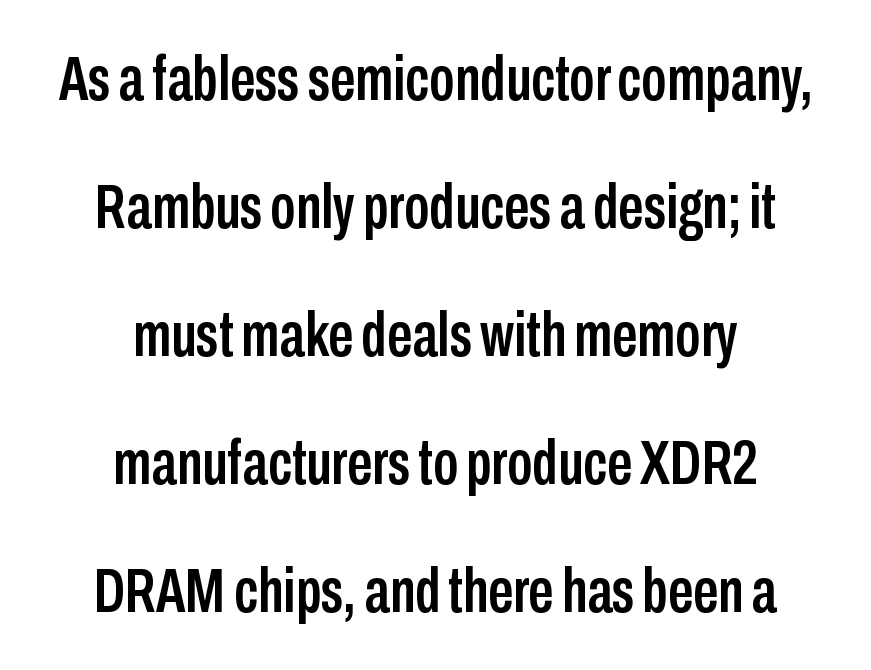
The image shows 63 px condensed sans-serif type, upright; set centered, loose line spacing (2.03x), normal letter spacing, not underlined; low stroke contrast and a medium x-height.
